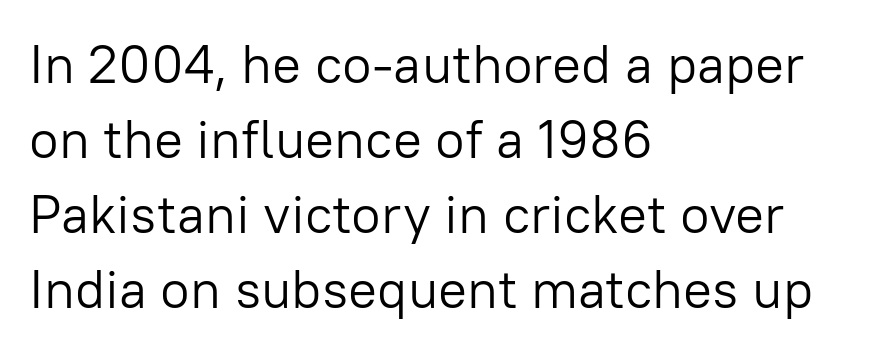
{"serif": "no", "italic": "no", "bold": "no", "weight": "light", "width": "normal", "stroke_contrast": "low", "x_height": "medium", "monospaced": "no", "underline": "no", "align": "left", "line_spacing": "normal", "line_spacing_ratio": 1.39, "letter_spacing": "normal", "letter_spacing_em": 0.0, "glyph_px": 54}
